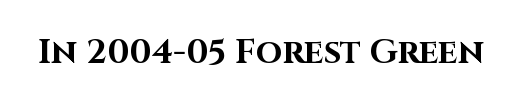
Q: Is the text bold? A: Yes.
Q: Is the text italic (slanted)? A: No, it is upright.
Q: Is the typeface a serif or a sans-serif typeface? A: Sans-serif.
Q: Is the text underlined? A: No.
Q: Is the spacing between letters normal or unusually wide? A: Normal.
Q: Width (condensed, normal, or wide)? A: Normal.
Q: Stroke contrast? A: High.
Q: x-height? A: Large.
Q: Monospaced? A: No.
